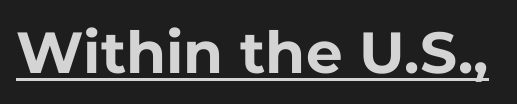
Q: Is the text bold? A: Yes.
Q: Is the text italic (slanted)? A: No, it is upright.
Q: Is the typeface a serif or a sans-serif typeface? A: Sans-serif.
Q: Is the text underlined? A: Yes.
Q: Is the spacing between letters normal or unusually wide? A: Normal.
Q: Width (condensed, normal, or wide)? A: Normal.
Q: Stroke contrast? A: Low.
Q: x-height? A: Medium.
Q: Monospaced? A: No.
